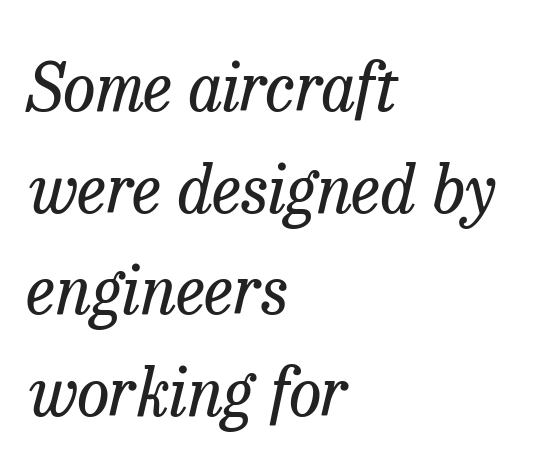
The lettering tilts uniformly, giving the passage an italic look. The passage shown is typed in a proportional face where columns would drift. No chunkiness to these letters — they're not bold. Rule under the text: the space is simply empty. These lines sit exactly where default settings would place them.
